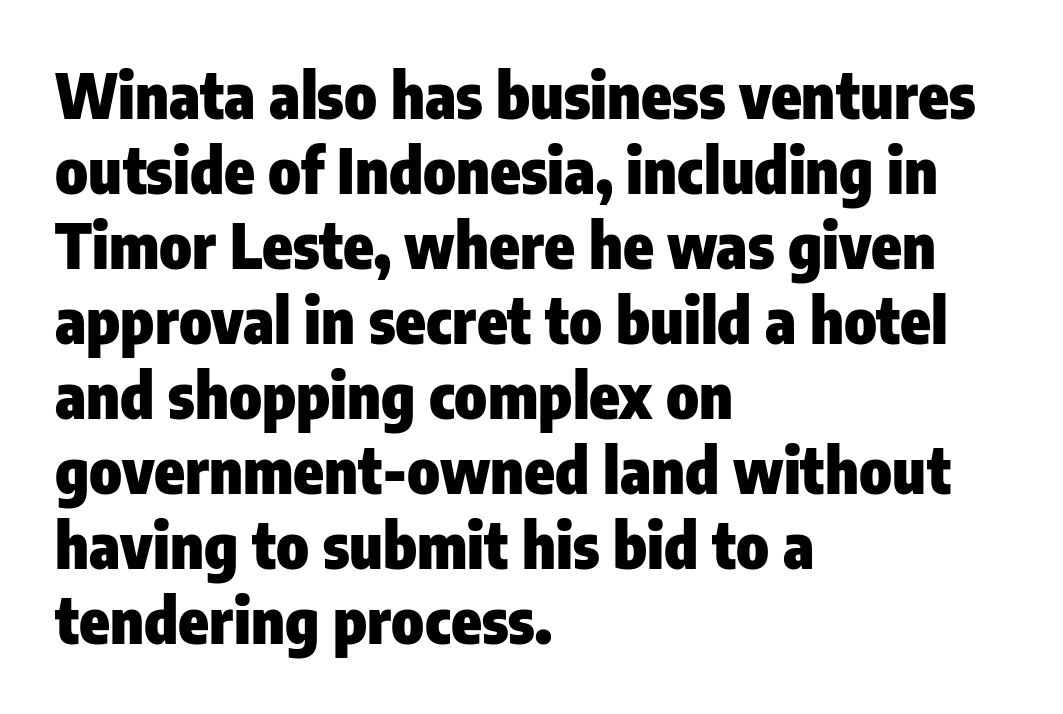
The image shows 62 px heavy, condensed sans-serif type, upright; set left-aligned, line spacing 1.21x, normal letter spacing, not underlined; low stroke contrast and a medium x-height.
